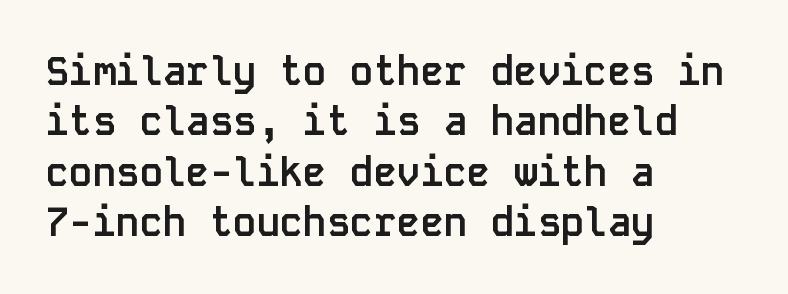
Do the characters align in a grid? Yes, the font is monospaced. The axis of the letterforms is exactly vertical. The characters look thick and weighty, a clear bold. The lines in this sample share a left origin and differ only in where they stop. To sum up the face: it is a sans, with no serifs. There is no visible air inserted between adjacent glyphs.
